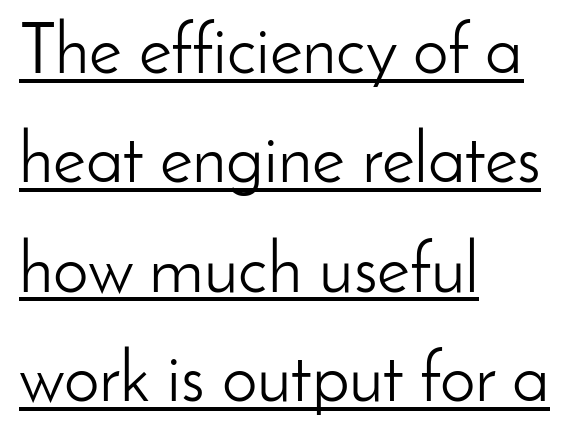
The image shows 71 px light sans-serif type, upright; set left-aligned, normal line spacing (1.54x), normal letter spacing, underlined; low stroke contrast and a small x-height.
